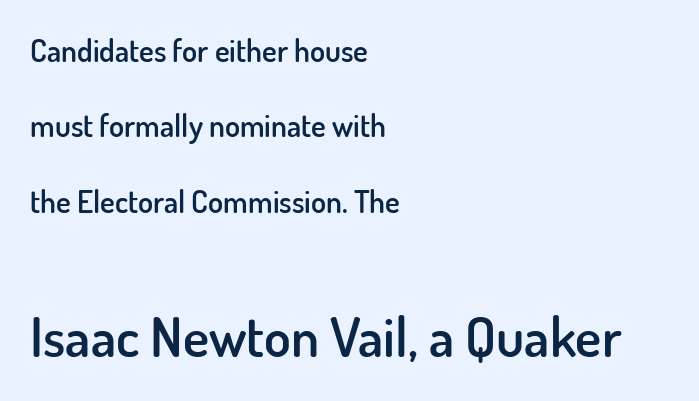
Q: Is the text bold? A: Semi-bold.
Q: Is the text italic (slanted)? A: No, it is upright.
Q: Is the typeface a serif or a sans-serif typeface? A: Sans-serif.
Q: Is the text underlined? A: No.
Q: How is the paragraph aligned? A: Left-aligned.
Q: Is the spacing between letters normal or unusually wide? A: Normal.
Q: Is the spacing between lines tight, normal or loose? A: Loose.
Q: Which block of text is set in a larger size, the first (top) or the second (bottom)? A: The second (bottom) one.
Q: Width (condensed, normal, or wide)? A: Normal.
Q: Stroke contrast? A: Low.
Q: x-height? A: Small.
Q: Monospaced? A: No.
